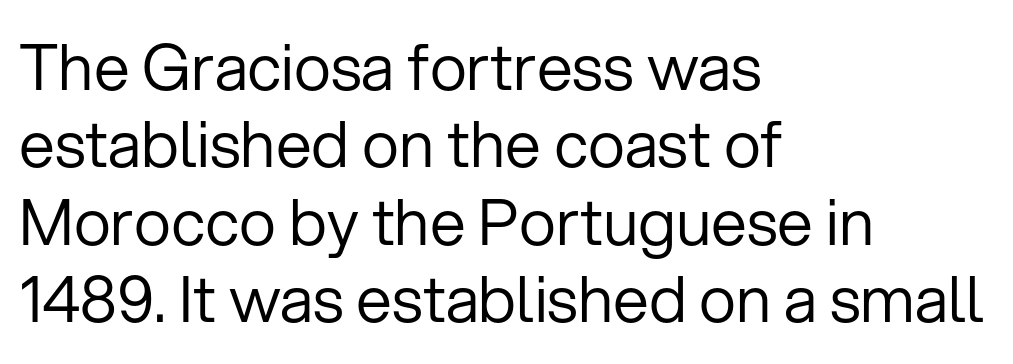
Q: Is the text bold? A: No.
Q: Is the text italic (slanted)? A: No, it is upright.
Q: Is the typeface a serif or a sans-serif typeface? A: Sans-serif.
Q: Is the text underlined? A: No.
Q: How is the paragraph aligned? A: Left-aligned.
Q: Is the spacing between letters normal or unusually wide? A: Normal.
Q: Width (condensed, normal, or wide)? A: Normal.
Q: Stroke contrast? A: Low.
Q: x-height? A: Medium.
Q: Monospaced? A: No.
